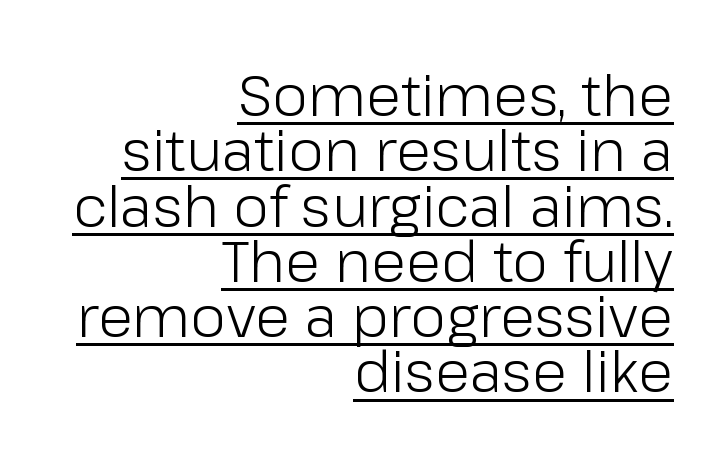
Q: Is the text bold? A: No.
Q: Is the text italic (slanted)? A: No, it is upright.
Q: Is the typeface a serif or a sans-serif typeface? A: Sans-serif.
Q: Is the text underlined? A: Yes.
Q: How is the paragraph aligned? A: Right-aligned.
Q: Is the spacing between letters normal or unusually wide? A: Normal.
Q: Is the spacing between lines tight, normal or loose? A: Tight.
Q: Width (condensed, normal, or wide)? A: Normal.
Q: Stroke contrast? A: Low.
Q: x-height? A: Medium.
Q: Monospaced? A: No.
